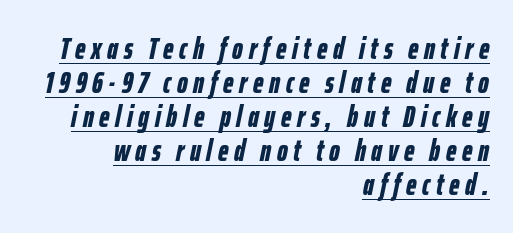
{"italic": "yes", "lean": "right", "slant_degrees": 12, "bold": "yes", "weight": "bold", "width": "condensed", "stroke_contrast": "low", "x_height": "medium", "monospaced": "no", "underline": "yes", "align": "right", "line_spacing": "tight", "line_spacing_ratio": 1.13, "glyph_px": 30}
